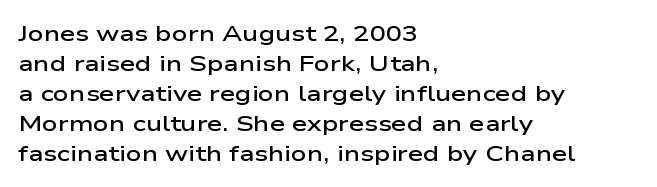
The image shows 22 px text type, upright; set left-aligned, normal line spacing (1.36x), normal letter spacing, not underlined.
